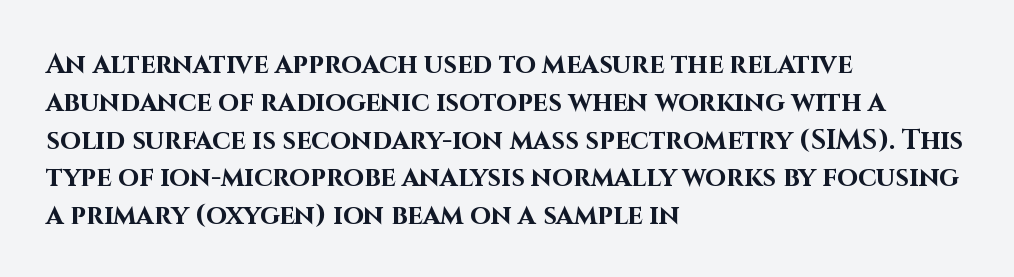
{"italic": "no", "bold": "yes", "underline": "no", "align": "left", "line_spacing": "normal", "line_spacing_ratio": 1.4, "letter_spacing": "normal", "letter_spacing_em": 0.0, "glyph_px": 27}
